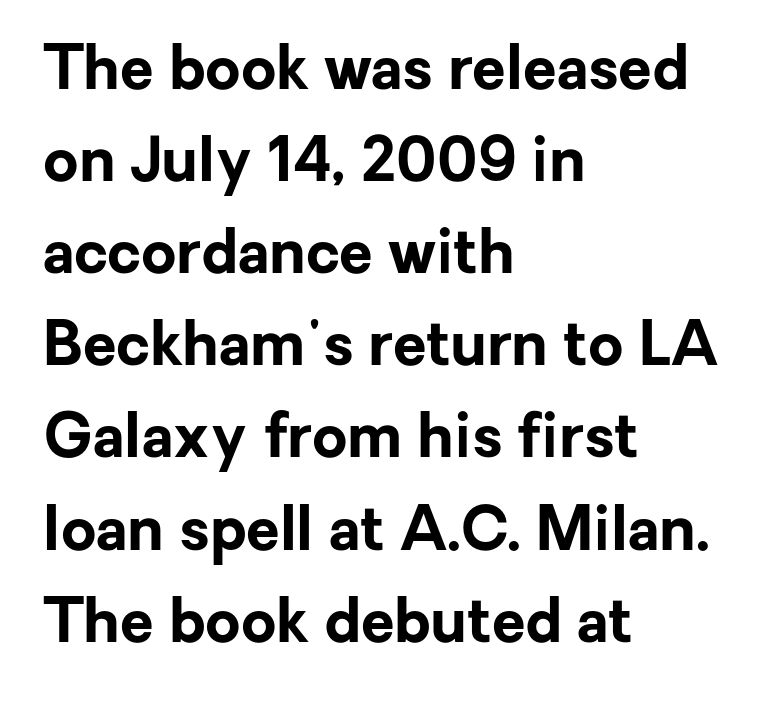
Each letter keeps its own natural width here, so spacing adapts to shape. Baseline-to-baseline distance is the conventional proportion of letter height. Which margin do the lines hug? The left one — the right edge is uneven. Notice how thick the strokes are: this is what a full bold looks like. The passage shown is not underscored anywhere. Caption: standard tracking, unaltered.
